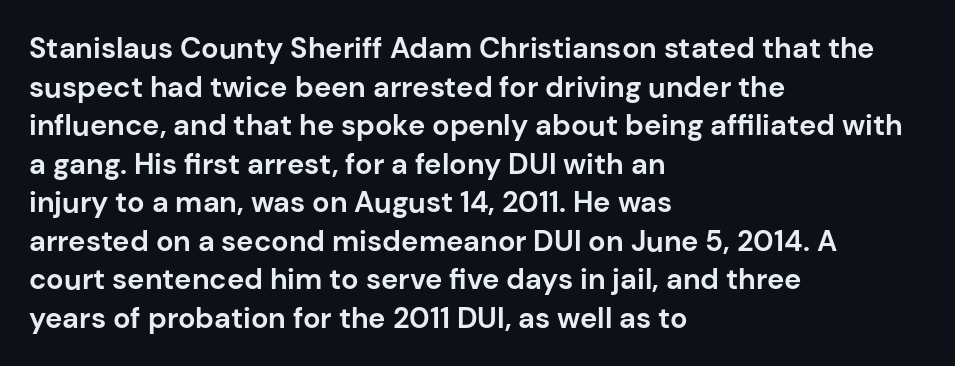
Q: Is the text bold? A: Yes.
Q: Is the text italic (slanted)? A: No, it is upright.
Q: Is the typeface a serif or a sans-serif typeface? A: Sans-serif.
Q: Is the text underlined? A: No.
Q: How is the paragraph aligned? A: Left-aligned.
Q: Is the spacing between letters normal or unusually wide? A: Normal.
Q: Is the spacing between lines tight, normal or loose? A: Normal.
Q: Width (condensed, normal, or wide)? A: Normal.
Q: Stroke contrast? A: Low.
Q: x-height? A: Medium.
Q: Monospaced? A: No.
